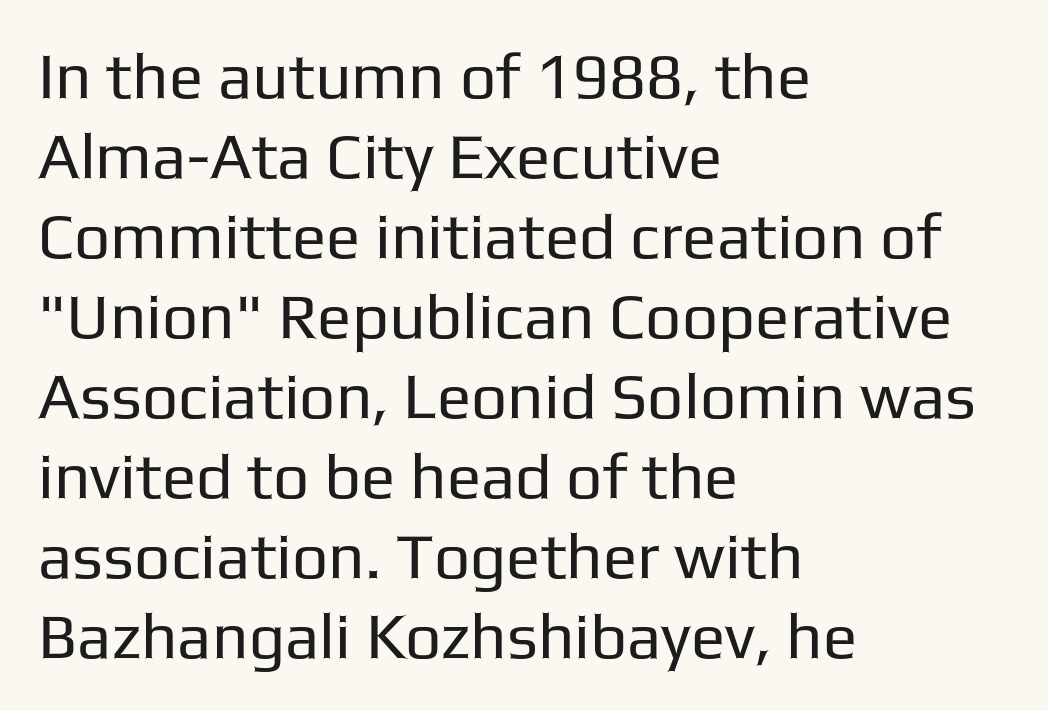
No heavy texture on the line: the type isn't bold. The string is rendered with underlining switched off. A typesetter would call this proportional, since set widths differ per character. The typeface chosen for these lines omits serifs. Ordinary non-slanted type is in use. Default kerning and tracking; the words read as compact shapes.
